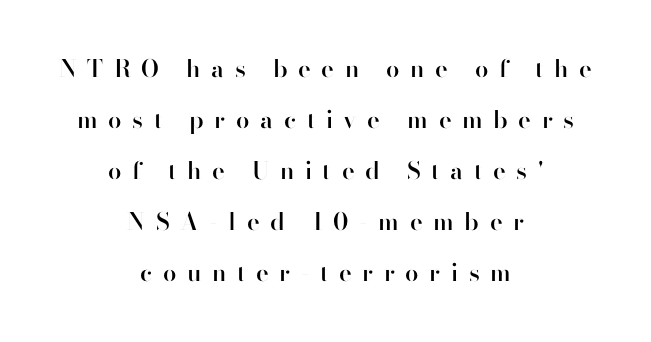
Q: Is the text bold? A: Semi-bold.
Q: Is the text italic (slanted)? A: No, it is upright.
Q: Is the text underlined? A: No.
Q: How is the paragraph aligned? A: Centered.
Q: Is the spacing between letters normal or unusually wide? A: Unusually wide.
Q: Is the spacing between lines tight, normal or loose? A: Loose.
